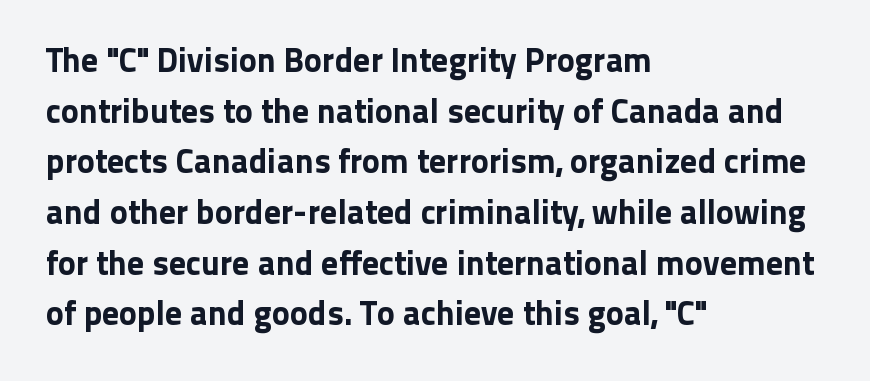
Q: Is the text italic (slanted)? A: No, it is upright.
Q: Is the typeface a serif or a sans-serif typeface? A: Sans-serif.
Q: Is the text underlined? A: No.
Q: How is the paragraph aligned? A: Left-aligned.
Q: Is the spacing between letters normal or unusually wide? A: Normal.
Q: Is the spacing between lines tight, normal or loose? A: Normal.
Q: Width (condensed, normal, or wide)? A: Normal.
Q: Stroke contrast? A: Low.
Q: x-height? A: Medium.
Q: Monospaced? A: No.
